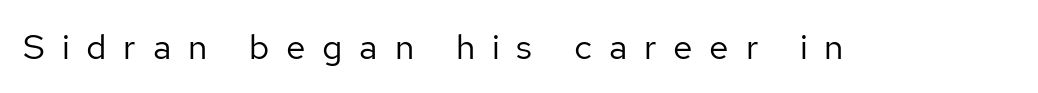
The letters are spread apart with noticeably loose tracking. The space beneath each line is pristine and unruled. This is not heavy type; no bold has been used. The axis of the letterforms is exactly vertical. Here the designer chose a conventional face with non-uniform glyph widths. Are there feet on the stems? There aren't — it's a sans.
